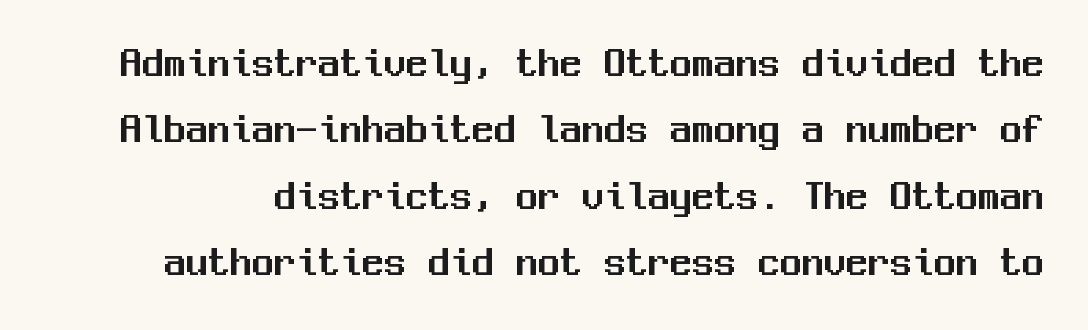
Tracking here is standard; glyphs follow each other at the usual distance. The rows are spaced the way most documents space them. Descenders are the only things crossing below the line. Nope, no serifs anywhere on these letters. Fixed-width glyphs throughout — classic coding-font behaviour. Quick note: not italic, upright.
